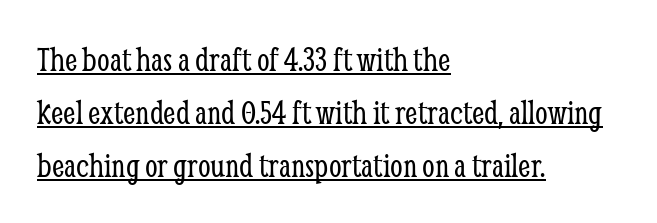
Does extra space separate the letters? No, they use regular spacing. Left-aligned paragraph, ragged on the right. The designer went with a serif here, giving each stem small feet. Counters stay open thanks to moderate or lighter strokes. One glance says typical: line gaps are just what's usual. This is the regular roman posture of the typeface.
